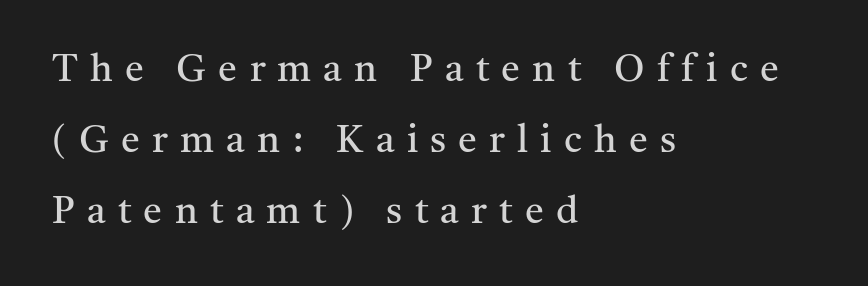
The weight would be labelled regular, book, light, or lighter still. What stands out about the letter spacing? Its width — letters are far apart. Which margin do the lines hug? The left one — the right edge is uneven. The rendering uses natural spacing where letterforms have individual widths. Bare-footed words on every line.
